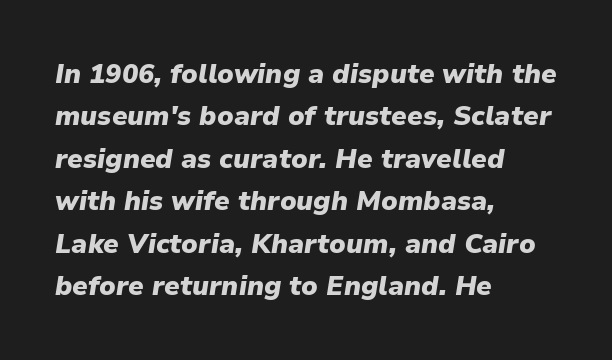
{"italic": "yes", "lean": "right", "slant_degrees": 9, "bold": "yes", "underline": "no", "align": "left", "line_spacing": "normal", "line_spacing_ratio": 1.57, "letter_spacing": "normal", "letter_spacing_em": 0.0, "glyph_px": 27}
